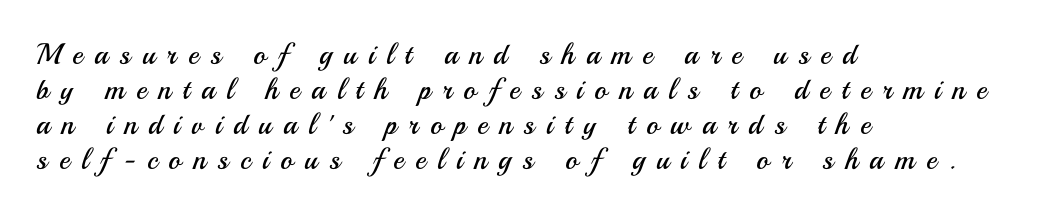
{"serif": "no", "bold": "no", "weight": "regular", "width": "normal", "stroke_contrast": "medium", "x_height": "small", "monospaced": "no", "underline": "no", "align": "left", "line_spacing_ratio": 1.21, "letter_spacing": "wide", "letter_spacing_em": 0.4, "glyph_px": 29}
